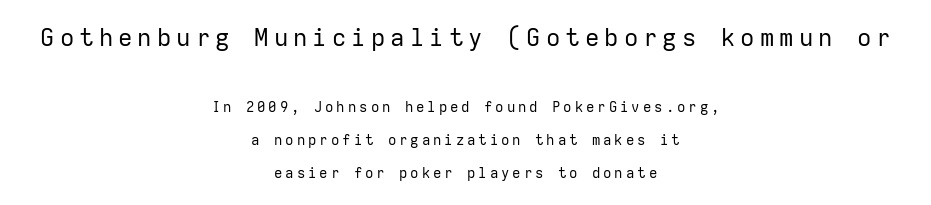
Q: Is the text bold? A: No.
Q: Is the text italic (slanted)? A: No, it is upright.
Q: Is the text underlined? A: No.
Q: How is the paragraph aligned? A: Centered.
Q: Is the spacing between letters normal or unusually wide? A: Unusually wide.
Q: Is the spacing between lines tight, normal or loose? A: Loose.
Q: Which block of text is set in a larger size, the first (top) or the second (bottom)? A: The first (top) one.
